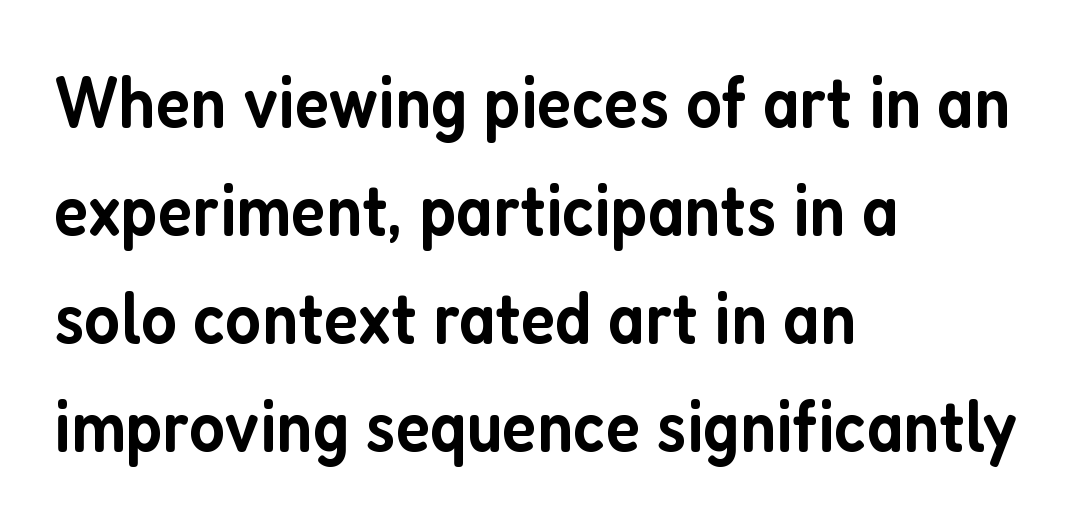
The image shows 74 px semibold, condensed sans-serif type, upright; set left-aligned, normal line spacing (1.46x), normal letter spacing, not underlined; low stroke contrast and a medium x-height.
